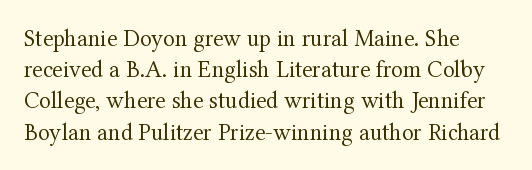
Q: Is the text bold? A: No.
Q: Is the text italic (slanted)? A: No, it is upright.
Q: Is the text underlined? A: No.
Q: How is the paragraph aligned? A: Left-aligned.
Q: Is the spacing between letters normal or unusually wide? A: Normal.
Q: Is the spacing between lines tight, normal or loose? A: Normal.
